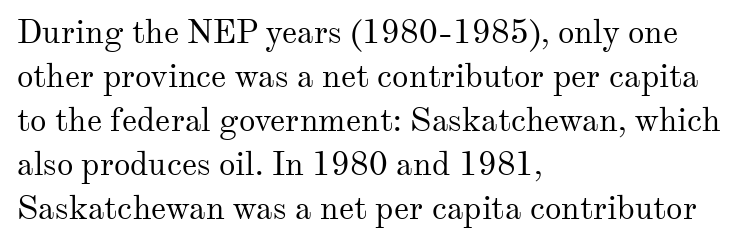
The image shows 33 px regular-weight serif type, upright; set left-aligned, normal line spacing (1.33x), normal letter spacing, not underlined; medium stroke contrast and a small x-height.
